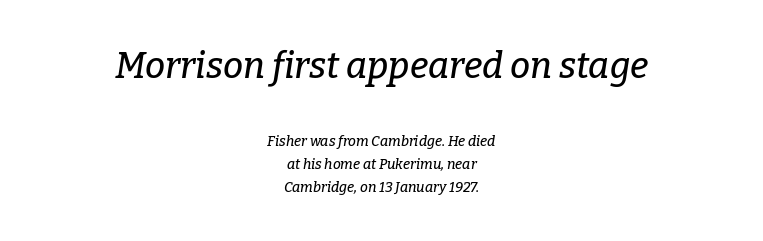
{"serif": "yes", "italic": "yes", "lean": "right", "slant_degrees": 9, "width": "normal", "stroke_contrast": "low", "x_height": "medium", "monospaced": "no", "underline": "no", "align": "center", "line_spacing": "normal", "line_spacing_ratio": 1.65, "letter_spacing": "normal", "letter_spacing_em": 0.0, "larger_block": "first", "size_ratio": 2.57, "glyph_px": 36}
